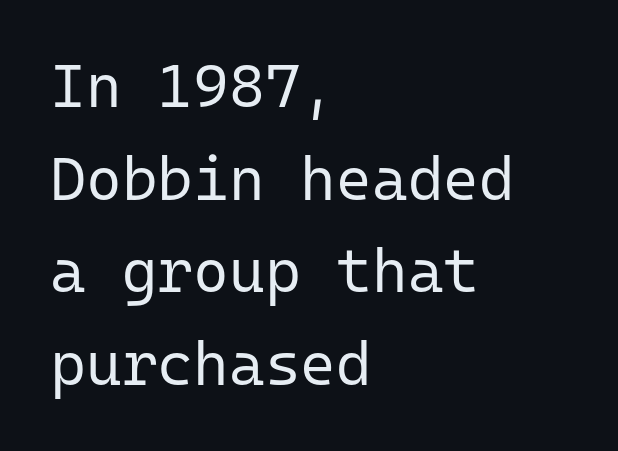
The image shows 61 px regular-weight sans-serif type, upright, monospaced; set left-aligned, normal line spacing (1.52x), normal letter spacing, not underlined; low stroke contrast and a medium x-height.
